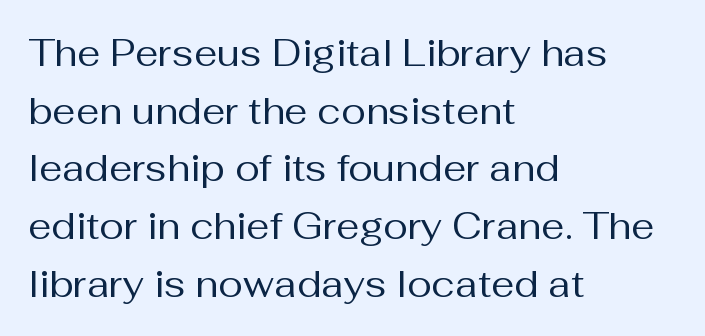
Q: Is the text bold? A: No.
Q: Is the text italic (slanted)? A: No, it is upright.
Q: Is the typeface a serif or a sans-serif typeface? A: Sans-serif.
Q: Is the text underlined? A: No.
Q: How is the paragraph aligned? A: Left-aligned.
Q: Is the spacing between letters normal or unusually wide? A: Normal.
Q: Is the spacing between lines tight, normal or loose? A: Normal.
Q: Width (condensed, normal, or wide)? A: Normal.
Q: Stroke contrast? A: Medium.
Q: x-height? A: Medium.
Q: Monospaced? A: No.
